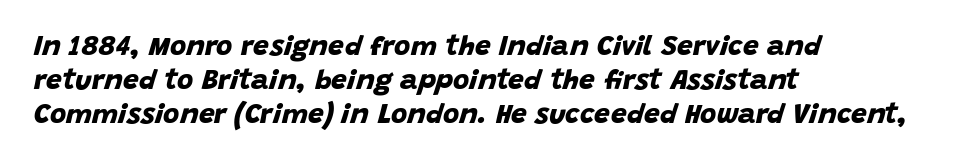
Q: Is the text bold? A: Yes.
Q: Is the typeface a serif or a sans-serif typeface? A: Sans-serif.
Q: Is the text underlined? A: No.
Q: How is the paragraph aligned? A: Left-aligned.
Q: Is the spacing between letters normal or unusually wide? A: Normal.
Q: Width (condensed, normal, or wide)? A: Normal.
Q: Stroke contrast? A: Low.
Q: x-height? A: Large.
Q: Monospaced? A: No.
